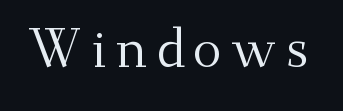
Letterform terminals end in serifs throughout the passage. Tall strokes in this sample are plumb rather than angled. These lines are rendered in a variable-pitch font. Any mark beneath the type? The region is blank.
